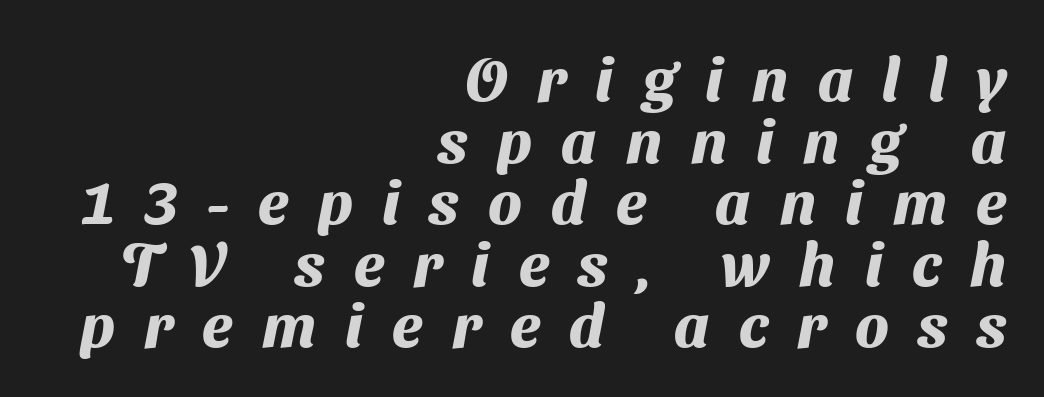
The image shows 61 px heavy sans-serif type; set right-aligned, tight line spacing (1.01x), unusually wide letter spacing (+0.48 em), not underlined; medium stroke contrast and a medium x-height.
